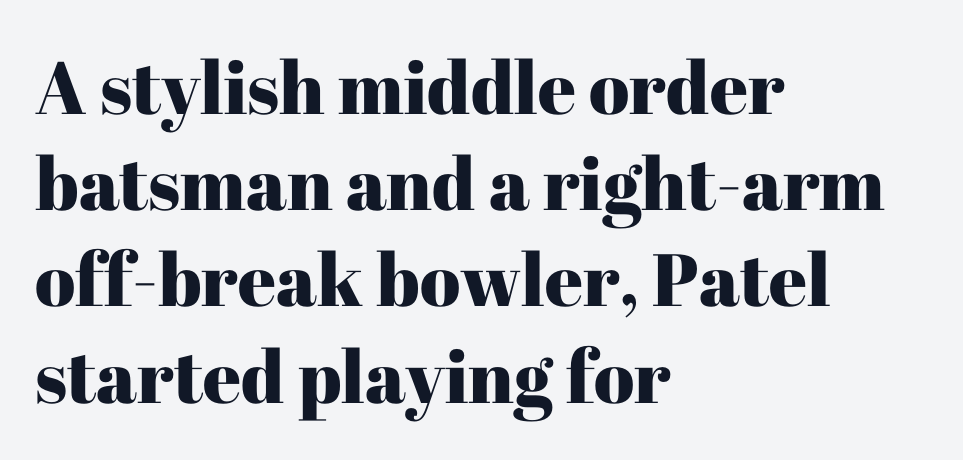
{"serif": "yes", "italic": "no", "width": "normal", "stroke_contrast": "high", "x_height": "medium", "monospaced": "no", "underline": "no", "align": "left", "line_spacing": "normal", "line_spacing_ratio": 1.3, "letter_spacing": "normal", "letter_spacing_em": 0.0, "glyph_px": 74}
